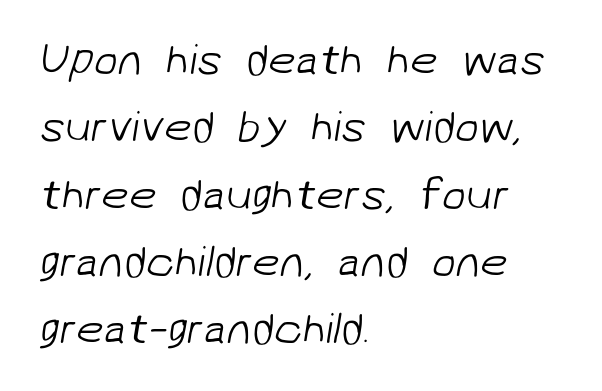
The image shows 44 px light sans-serif type; set left-aligned, normal line spacing (1.53x), normal letter spacing, not underlined; low stroke contrast and a medium x-height.
